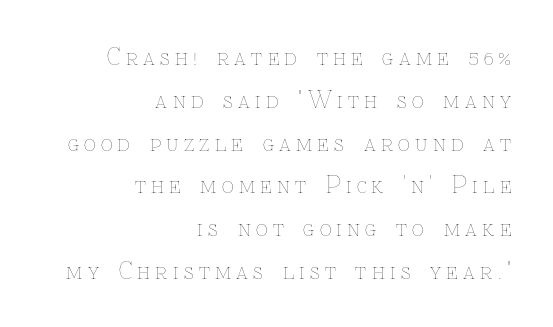
Q: Is the text bold? A: No.
Q: Is the text italic (slanted)? A: No, it is upright.
Q: Is the text underlined? A: No.
Q: How is the paragraph aligned? A: Right-aligned.
Q: Is the spacing between letters normal or unusually wide? A: Unusually wide.
